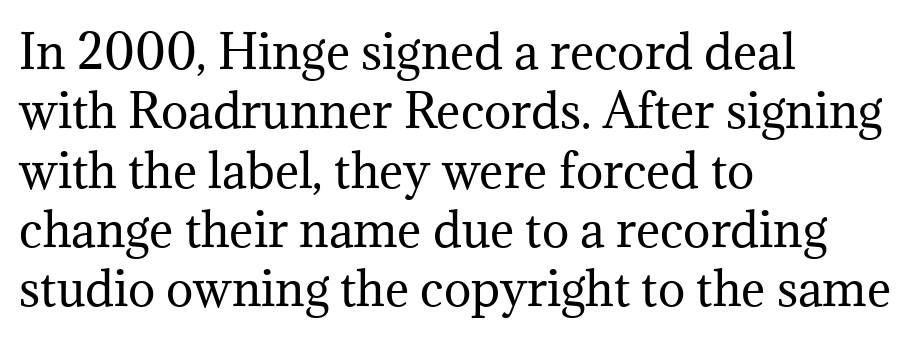
{"serif": "yes", "italic": "no", "bold": "no", "weight": "regular", "width": "normal", "stroke_contrast": "medium", "x_height": "medium", "monospaced": "no", "underline": "no", "align": "left", "line_spacing": "normal", "line_spacing_ratio": 1.29, "letter_spacing": "normal", "letter_spacing_em": 0.0, "glyph_px": 46}
